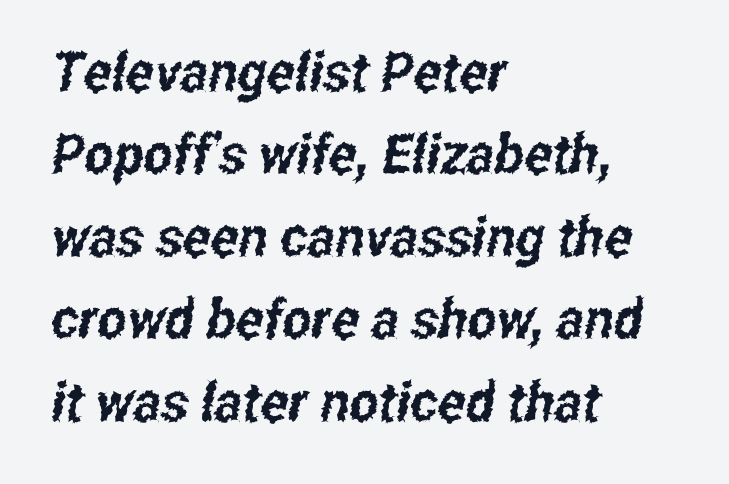
{"serif": "no", "width": "condensed", "stroke_contrast": "low", "x_height": "medium", "monospaced": "no", "underline": "no", "align": "left", "line_spacing": "normal", "line_spacing_ratio": 1.5, "letter_spacing": "normal", "letter_spacing_em": 0.0, "glyph_px": 55}
